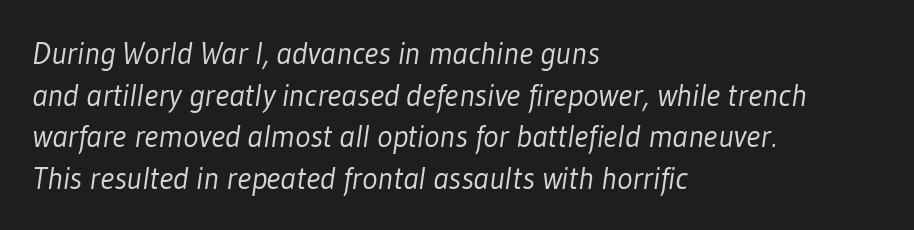
If you drew a ruler down the left edge, every line would touch it. This block has exactly the height ordinary leading produces. The passage shown is not underscored anywhere. The letters advance in unequal steps, a hallmark of proportional type. The face used here is rendered with its standard letterfit.
